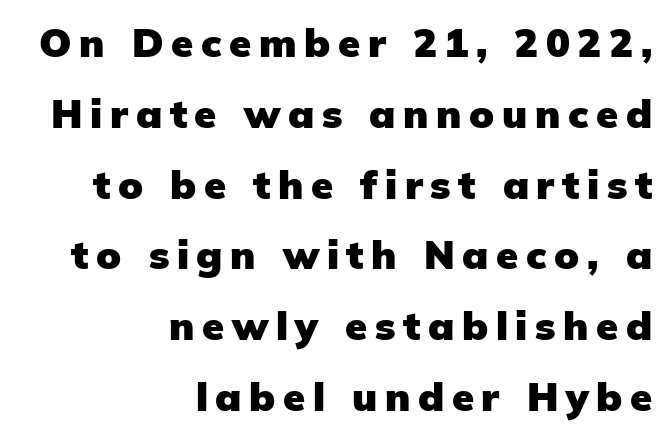
Q: Is the text bold? A: Yes.
Q: Is the text italic (slanted)? A: No, it is upright.
Q: Is the typeface a serif or a sans-serif typeface? A: Sans-serif.
Q: Is the text underlined? A: No.
Q: How is the paragraph aligned? A: Right-aligned.
Q: Width (condensed, normal, or wide)? A: Normal.
Q: Stroke contrast? A: Low.
Q: x-height? A: Medium.
Q: Monospaced? A: No.
